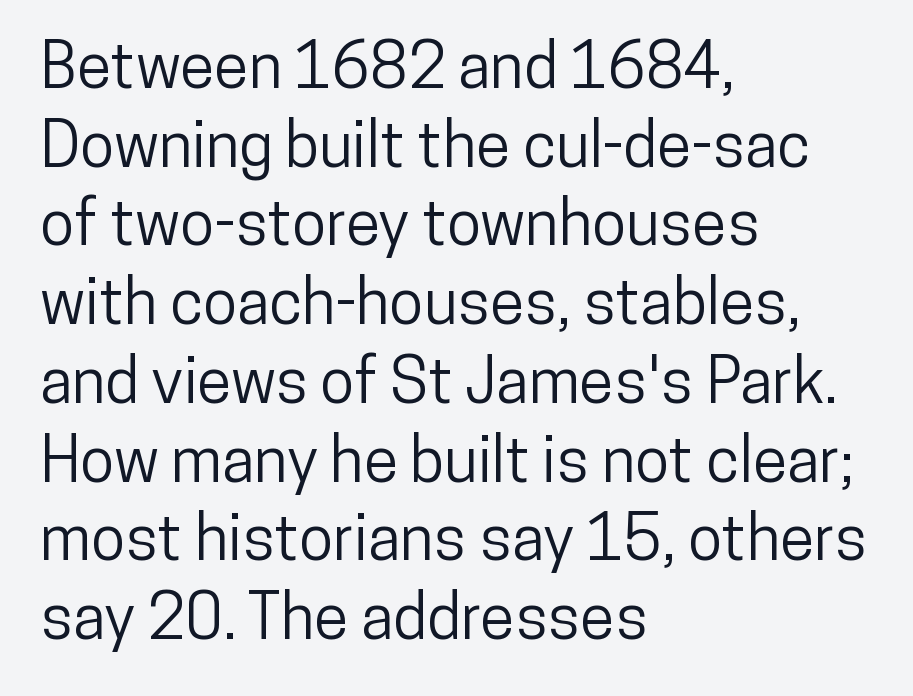
The image shows 63 px condensed sans-serif type, upright; set left-aligned, normal line spacing (1.25x), normal letter spacing, not underlined; low stroke contrast and a medium x-height.
